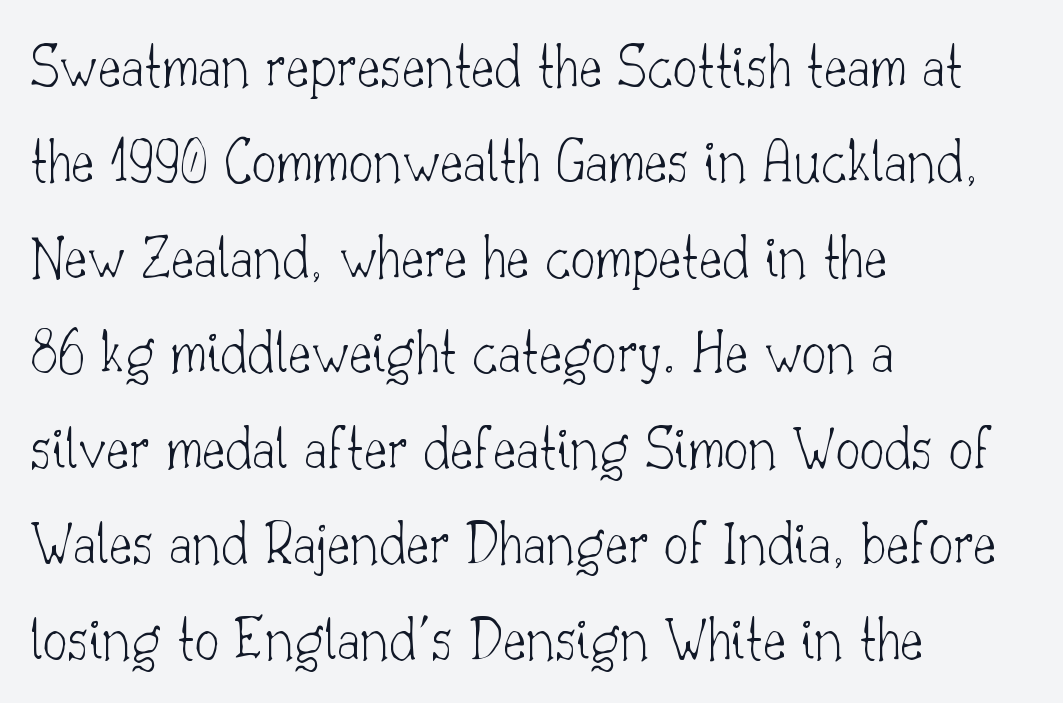
Tracking here is standard; glyphs follow each other at the usual distance. Has an underline been added? It has not. These lines are rendered in a variable-pitch font. A light-to-regular cut is what we see here.
